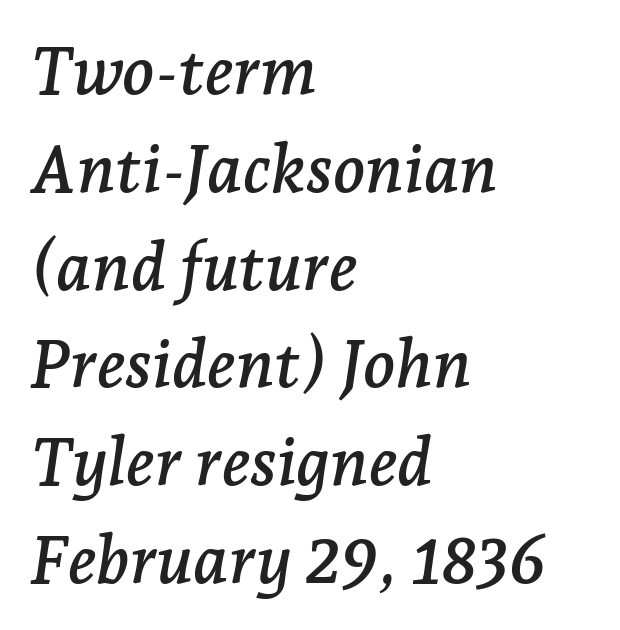
Q: Is the text italic (slanted)? A: Yes, it leans right by about 7 degrees.
Q: Is the typeface a serif or a sans-serif typeface? A: Serif.
Q: Is the text underlined? A: No.
Q: How is the paragraph aligned? A: Left-aligned.
Q: Is the spacing between letters normal or unusually wide? A: Normal.
Q: Is the spacing between lines tight, normal or loose? A: Normal.
Q: Width (condensed, normal, or wide)? A: Normal.
Q: Stroke contrast? A: Low.
Q: x-height? A: Medium.
Q: Monospaced? A: No.
